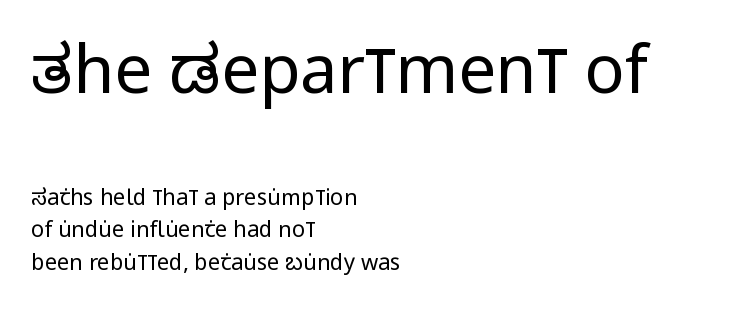
Q: Is the text bold? A: No.
Q: Is the text italic (slanted)? A: No, it is upright.
Q: Is the typeface a serif or a sans-serif typeface? A: Sans-serif.
Q: Is the text underlined? A: No.
Q: How is the paragraph aligned? A: Left-aligned.
Q: Is the spacing between letters normal or unusually wide? A: Normal.
Q: Is the spacing between lines tight, normal or loose? A: Normal.
Q: Which block of text is set in a larger size, the first (top) or the second (bottom)? A: The first (top) one.
Q: Width (condensed, normal, or wide)? A: Condensed.
Q: Stroke contrast? A: Low.
Q: x-height? A: Large.
Q: Monospaced? A: No.
